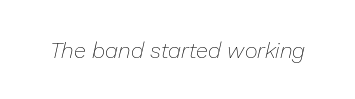
Is the stroke heavy? The answer is a plain regular-or-lighter. Yep, that's italic — everything's leaning. Caption: standard tracking, unaltered. The string is rendered with underlining switched off.
